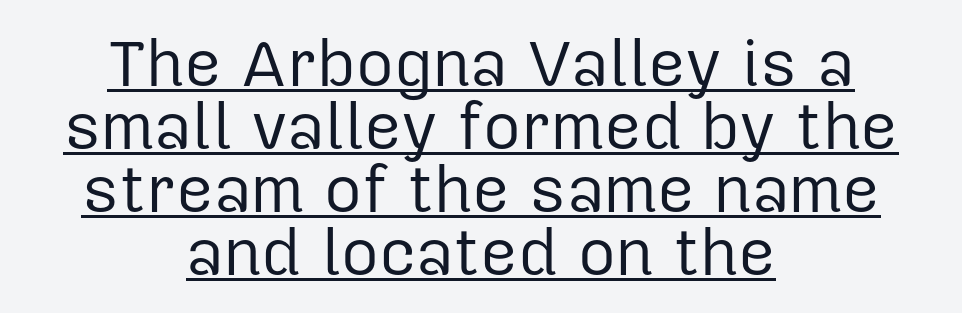
The image shows 65 px regular-weight sans-serif type, upright; set centered, tight line spacing (0.97x), normal letter spacing, underlined; low stroke contrast and a medium x-height.
